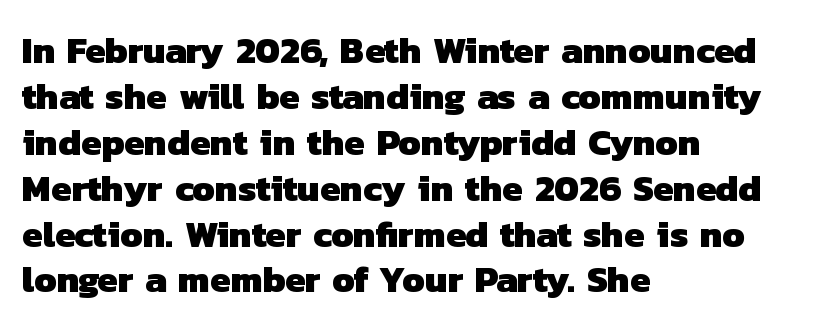
{"serif": "no", "bold": "yes", "weight": "heavy", "width": "normal", "stroke_contrast": "low", "x_height": "medium", "monospaced": "no", "underline": "no", "align": "left", "line_spacing_ratio": 1.24, "letter_spacing": "normal", "letter_spacing_em": 0.0, "glyph_px": 37}
